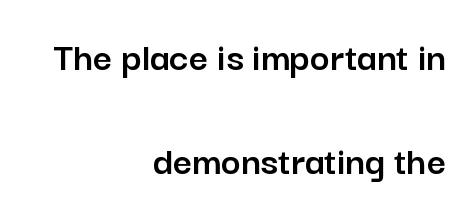
The image shows 42 px sans-serif type, upright; set right-aligned, loose line spacing (2.47x), normal letter spacing, not underlined; low stroke contrast and a medium x-height.
